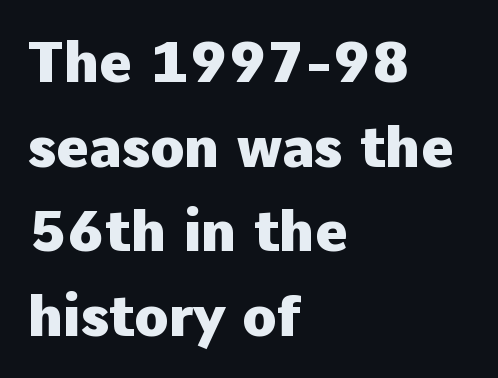
The leading is moderate, giving the passage an even texture. Bare-footed words on every line. Strokes here are thick enough to call this a true bold. Characters follow at the spacing the type designer built in. This is roman type, the default non-slanted kind. These lines are set flush left with a ragged right edge.
